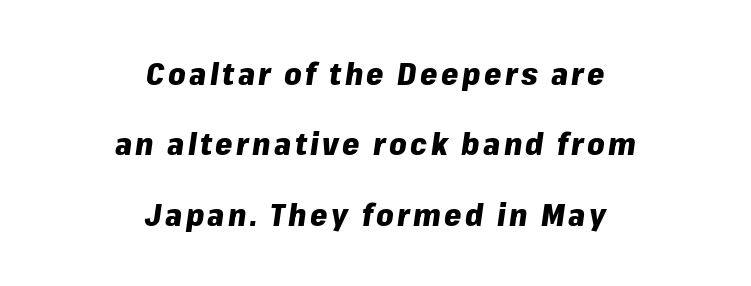
Q: Is the text bold? A: Yes.
Q: Is the text italic (slanted)? A: Yes, it leans right by about 8 degrees.
Q: Is the text underlined? A: No.
Q: How is the paragraph aligned? A: Centered.
Q: Is the spacing between lines tight, normal or loose? A: Loose.
Q: Width (condensed, normal, or wide)? A: Normal.
Q: Stroke contrast? A: Low.
Q: x-height? A: Medium.
Q: Monospaced? A: No.
